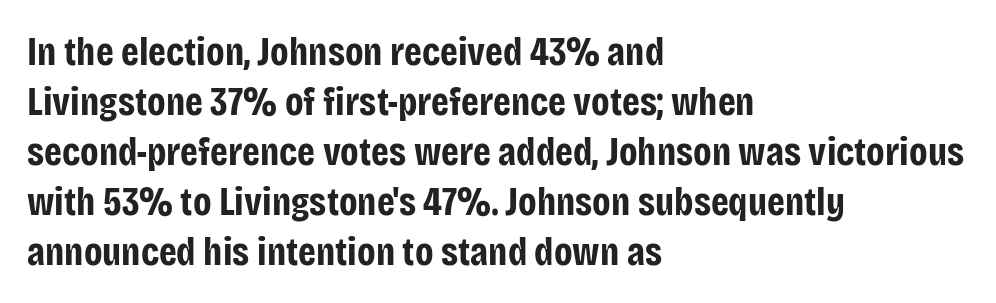
Q: Is the text bold? A: Yes.
Q: Is the text italic (slanted)? A: No, it is upright.
Q: Is the typeface a serif or a sans-serif typeface? A: Sans-serif.
Q: Is the text underlined? A: No.
Q: How is the paragraph aligned? A: Left-aligned.
Q: Is the spacing between letters normal or unusually wide? A: Normal.
Q: Is the spacing between lines tight, normal or loose? A: Normal.
Q: Width (condensed, normal, or wide)? A: Condensed.
Q: Stroke contrast? A: Low.
Q: x-height? A: Large.
Q: Monospaced? A: No.
